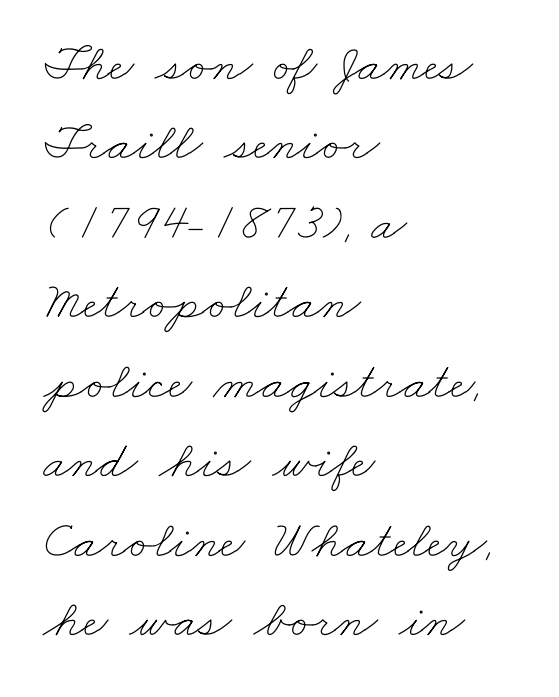
Q: Is the text bold? A: No.
Q: Is the text underlined? A: No.
Q: How is the paragraph aligned? A: Left-aligned.
Q: Is the spacing between letters normal or unusually wide? A: Normal.
Q: Is the spacing between lines tight, normal or loose? A: Normal.
Q: Width (condensed, normal, or wide)? A: Wide.
Q: Stroke contrast? A: Low.
Q: x-height? A: Small.
Q: Monospaced? A: No.
